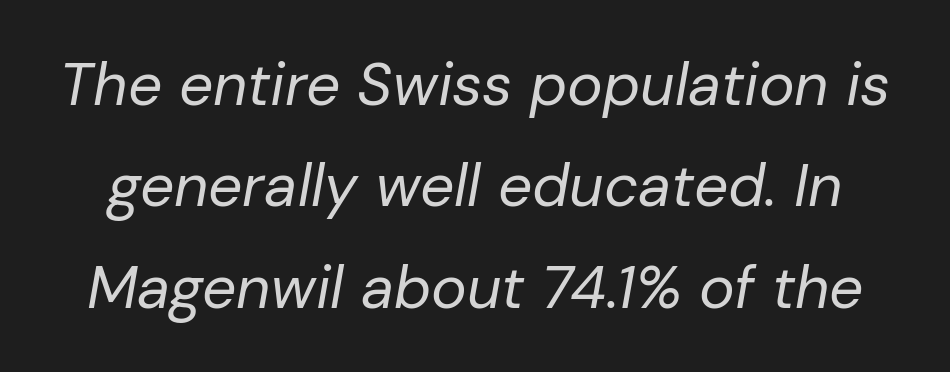
The image shows 60 px regular-weight type, italic (leaning right); set normal line spacing (1.69x), normal letter spacing, not underlined; low stroke contrast and a medium x-height.
